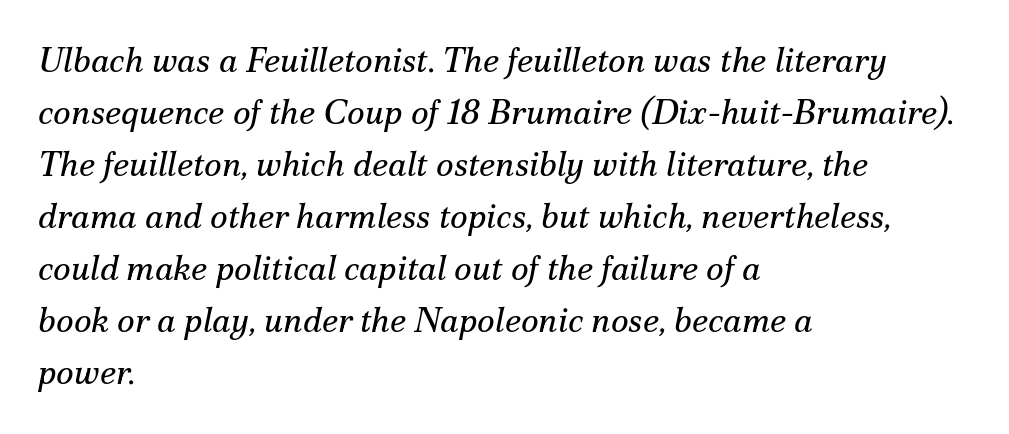
The image shows 34 px regular-weight serif type, italic (leaning right); set left-aligned, normal line spacing (1.53x), normal letter spacing, not underlined; medium stroke contrast and a small x-height.
